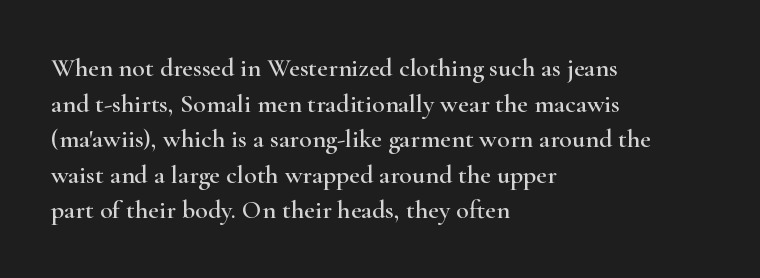
The image shows 26 px text type, upright; set left-aligned, normal line spacing (1.37x), normal letter spacing, not underlined.
